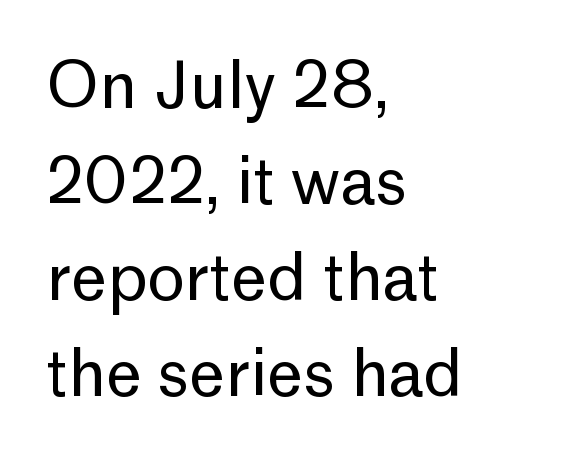
The image shows 64 px regular-weight sans-serif type, upright; set left-aligned, normal line spacing (1.5x), normal letter spacing, not underlined; low stroke contrast and a medium x-height.
